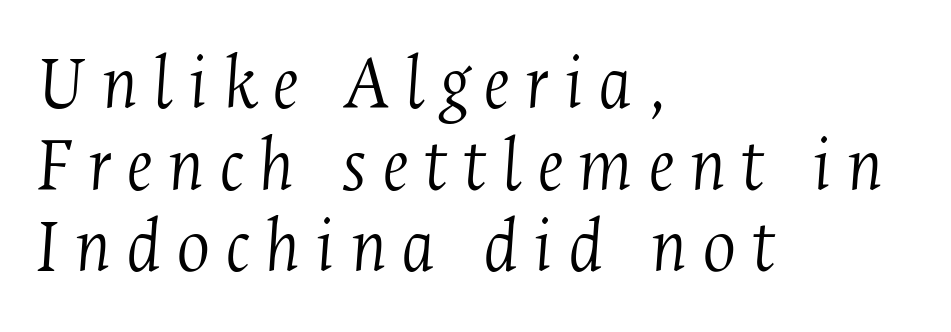
Q: Is the text bold? A: No.
Q: Is the text italic (slanted)? A: Yes, it leans right by about 4 degrees.
Q: Is the typeface a serif or a sans-serif typeface? A: Serif.
Q: Is the text underlined? A: No.
Q: How is the paragraph aligned? A: Left-aligned.
Q: Is the spacing between lines tight, normal or loose? A: Tight.
Q: Width (condensed, normal, or wide)? A: Condensed.
Q: Stroke contrast? A: Medium.
Q: x-height? A: Medium.
Q: Monospaced? A: No.
